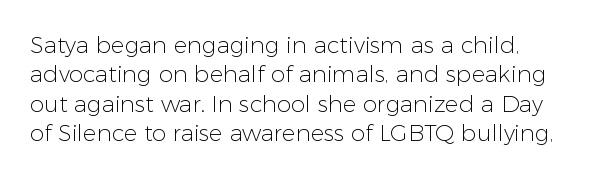
{"italic": "no", "bold": "no", "underline": "no", "line_spacing": "normal", "line_spacing_ratio": 1.28, "letter_spacing": "normal", "letter_spacing_em": 0.0, "glyph_px": 23}
